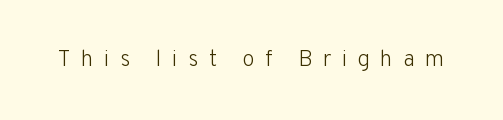
The image shows 23 px text type, upright; set unusually wide letter spacing (+0.44 em), not underlined.
